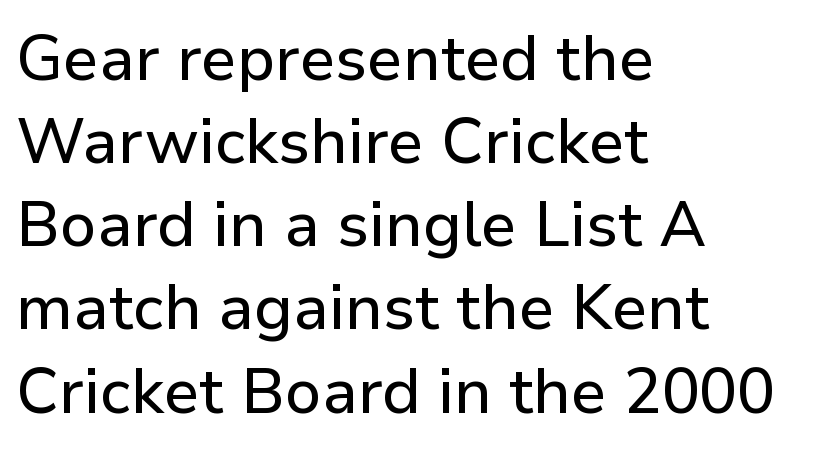
Q: Is the text italic (slanted)? A: No, it is upright.
Q: Is the typeface a serif or a sans-serif typeface? A: Sans-serif.
Q: Is the text underlined? A: No.
Q: How is the paragraph aligned? A: Left-aligned.
Q: Is the spacing between letters normal or unusually wide? A: Normal.
Q: Is the spacing between lines tight, normal or loose? A: Normal.
Q: Width (condensed, normal, or wide)? A: Normal.
Q: Stroke contrast? A: Low.
Q: x-height? A: Medium.
Q: Monospaced? A: No.
